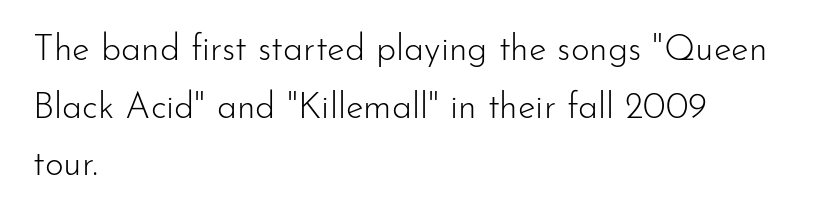
The image shows 36 px light sans-serif type, upright; set left-aligned, normal line spacing (1.6x), normal letter spacing, not underlined; low stroke contrast and a small x-height.
